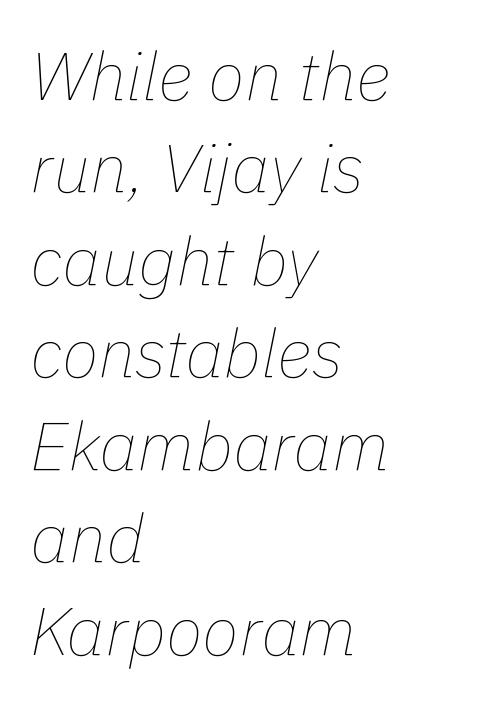
The passage shown stacks its lines at a standard gap. This sample has the flowing, uneven cadence of proportional lettering. Here the glyphs are tracked normally, forming tight word shapes. Each stroke keeps to a modest, everyday thickness or less.
